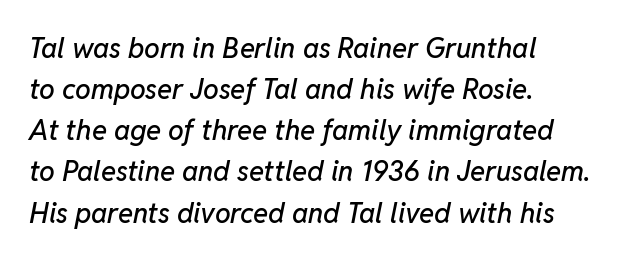
The passage shown leans; its letterforms are oblique. Descender tails drop into unmarked territory. The passage shown has conventional tracking throughout. Think of a printed novel: that variable character pitch is what you see here. Each line starts at the same left margin while the right side varies.
